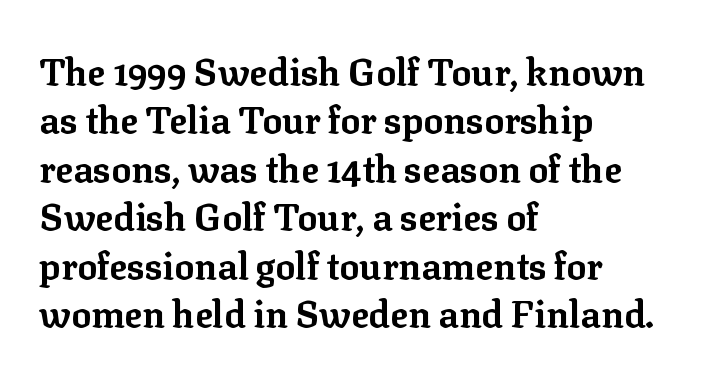
Summary of weight: heavy, a full bold. A bare baseline throughout the passage. Think of a printed novel: that variable character pitch is what you see here. Horizontally, the lines are justified to the leading edge only.
